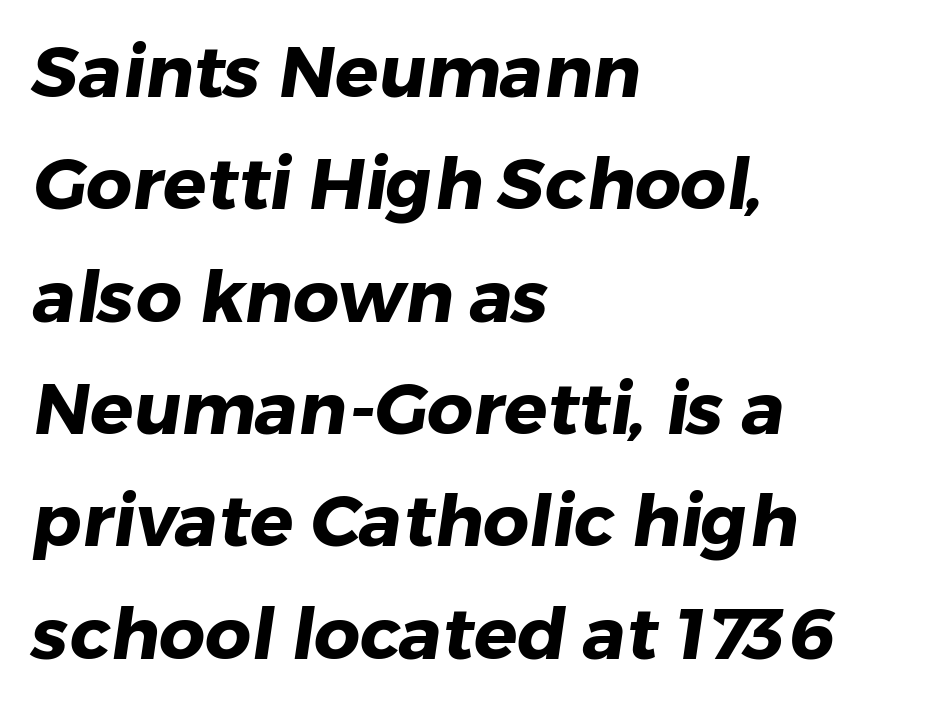
Q: Is the text bold? A: Yes.
Q: Is the typeface a serif or a sans-serif typeface? A: Sans-serif.
Q: Is the text underlined? A: No.
Q: How is the paragraph aligned? A: Left-aligned.
Q: Is the spacing between letters normal or unusually wide? A: Normal.
Q: Is the spacing between lines tight, normal or loose? A: Normal.
Q: Width (condensed, normal, or wide)? A: Normal.
Q: Stroke contrast? A: Low.
Q: x-height? A: Medium.
Q: Monospaced? A: No.
